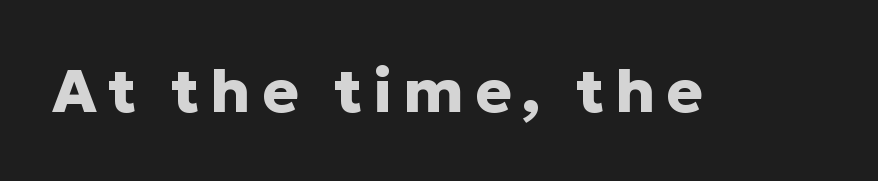
The image shows 61 px heavy sans-serif type, upright; set not underlined; low stroke contrast and a medium x-height.
